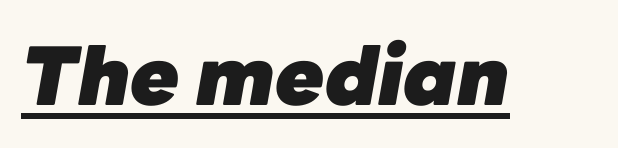
The image shows 80 px heavy type, italic (leaning right); set normal letter spacing, underlined; low stroke contrast and a medium x-height.
